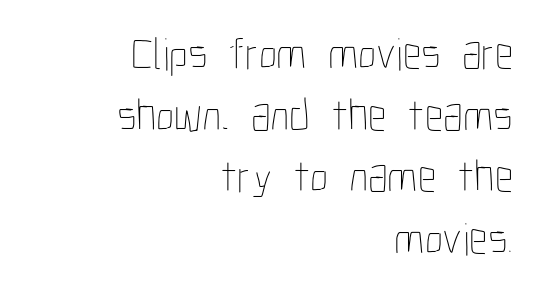
Q: Is the text bold? A: No.
Q: Is the text italic (slanted)? A: No, it is upright.
Q: Is the text underlined? A: No.
Q: How is the paragraph aligned? A: Right-aligned.
Q: Is the spacing between letters normal or unusually wide? A: Normal.
Q: Is the spacing between lines tight, normal or loose? A: Normal.
Q: Width (condensed, normal, or wide)? A: Condensed.
Q: Stroke contrast? A: Low.
Q: x-height? A: Medium.
Q: Monospaced? A: No.
